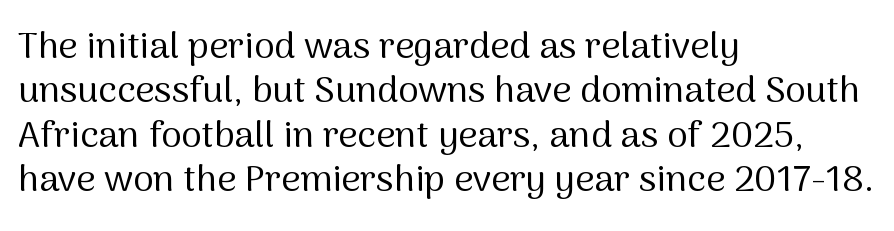
{"serif": "no", "italic": "no", "bold": "no", "weight": "regular", "width": "normal", "stroke_contrast": "medium", "x_height": "medium", "monospaced": "no", "underline": "no", "align": "left", "line_spacing_ratio": 1.2, "letter_spacing": "normal", "letter_spacing_em": 0.0, "glyph_px": 37}
